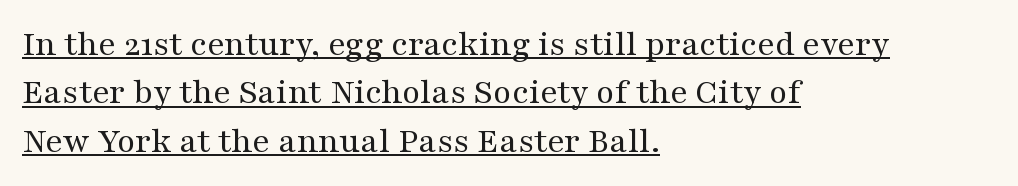
Quick note: not italic, upright. Is the type heavy? It reads as light-to-regular instead. Line spacing here is normal. Short note: letters normally spaced. The typeface chosen for these lines features serifs. Here the designer chose a conventional face with non-uniform glyph widths.
